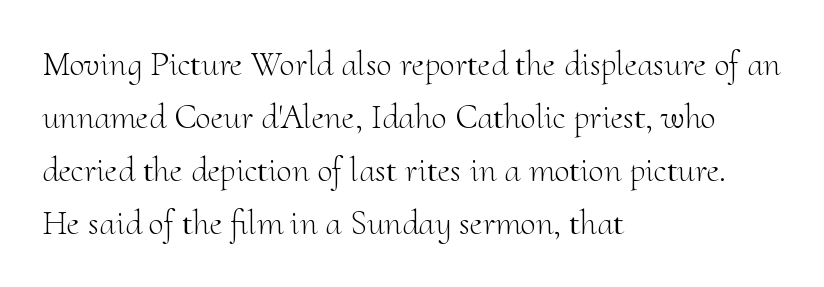
{"serif": "yes", "italic": "no", "bold": "no", "weight": "light", "width": "normal", "stroke_contrast": "medium", "x_height": "small", "monospaced": "no", "underline": "no", "align": "left", "line_spacing": "normal", "line_spacing_ratio": 1.51, "letter_spacing": "normal", "letter_spacing_em": 0.0, "glyph_px": 35}
